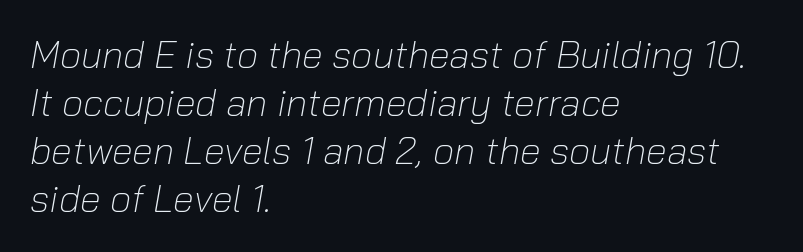
The image shows 38 px light type, italic (leaning right); set left-aligned, normal line spacing (1.26x), normal letter spacing, not underlined; low stroke contrast and a medium x-height.
